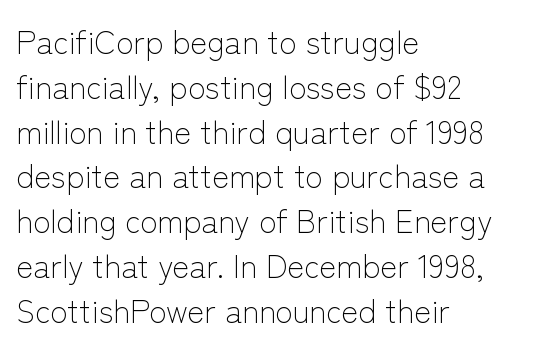
Q: Is the text bold? A: No.
Q: Is the text italic (slanted)? A: No, it is upright.
Q: Is the typeface a serif or a sans-serif typeface? A: Sans-serif.
Q: Is the text underlined? A: No.
Q: How is the paragraph aligned? A: Left-aligned.
Q: Is the spacing between letters normal or unusually wide? A: Normal.
Q: Is the spacing between lines tight, normal or loose? A: Normal.
Q: Width (condensed, normal, or wide)? A: Normal.
Q: Stroke contrast? A: Low.
Q: x-height? A: Medium.
Q: Monospaced? A: No.
